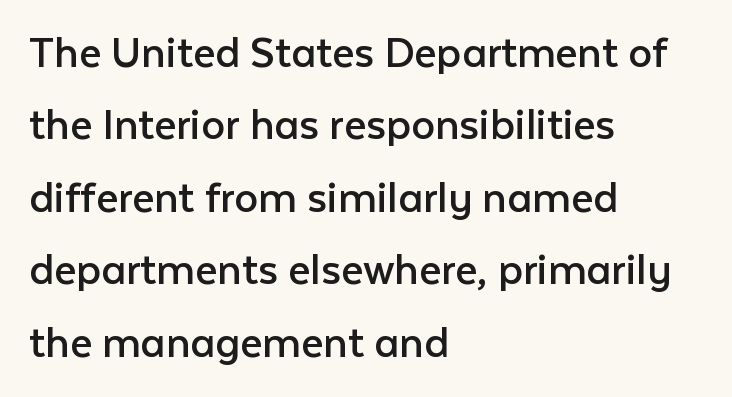
Q: Is the text bold? A: No.
Q: Is the text italic (slanted)? A: No, it is upright.
Q: Is the typeface a serif or a sans-serif typeface? A: Sans-serif.
Q: Is the text underlined? A: No.
Q: How is the paragraph aligned? A: Left-aligned.
Q: Is the spacing between letters normal or unusually wide? A: Normal.
Q: Is the spacing between lines tight, normal or loose? A: Normal.
Q: Width (condensed, normal, or wide)? A: Normal.
Q: Stroke contrast? A: Low.
Q: x-height? A: Medium.
Q: Monospaced? A: No.
